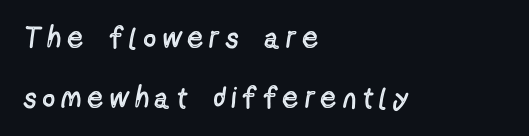
{"serif": "no", "bold": "no", "weight": "regular", "width": "condensed", "x_height": "medium", "monospaced": "no", "underline": "no", "align": "left", "line_spacing": "loose", "line_spacing_ratio": 2.06, "letter_spacing": "wide", "letter_spacing_em": 0.25, "glyph_px": 29}
